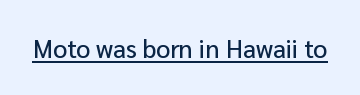
{"italic": "no", "underline": "yes", "letter_spacing": "normal", "letter_spacing_em": 0.0, "glyph_px": 25}
